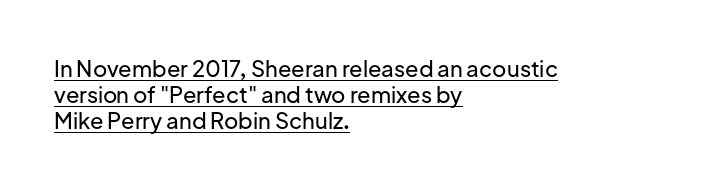
Q: Is the text italic (slanted)? A: No, it is upright.
Q: Is the text underlined? A: Yes.
Q: How is the paragraph aligned? A: Left-aligned.
Q: Is the spacing between letters normal or unusually wide? A: Normal.
